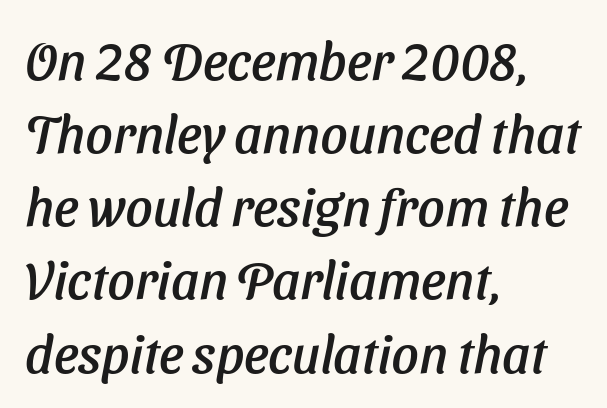
The rendering uses natural spacing where letterforms have individual widths. Observe the lean: these are italic letterforms. Compared with typical paragraphs, the rows here are spaced about the same. Short and long lines alike share a common starting point at left.
